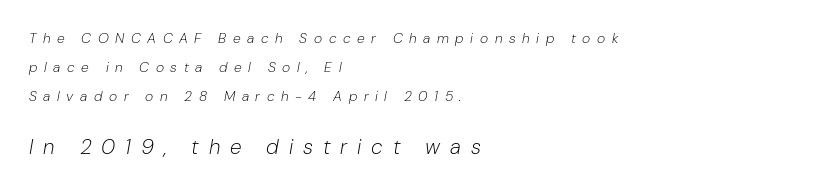
The image shows 21 px text type, italic (leaning right); set left-aligned, loose line spacing (2.07x), unusually wide letter spacing (+0.47 em), not underlined; the second (bottom) block is 1.5x larger.
